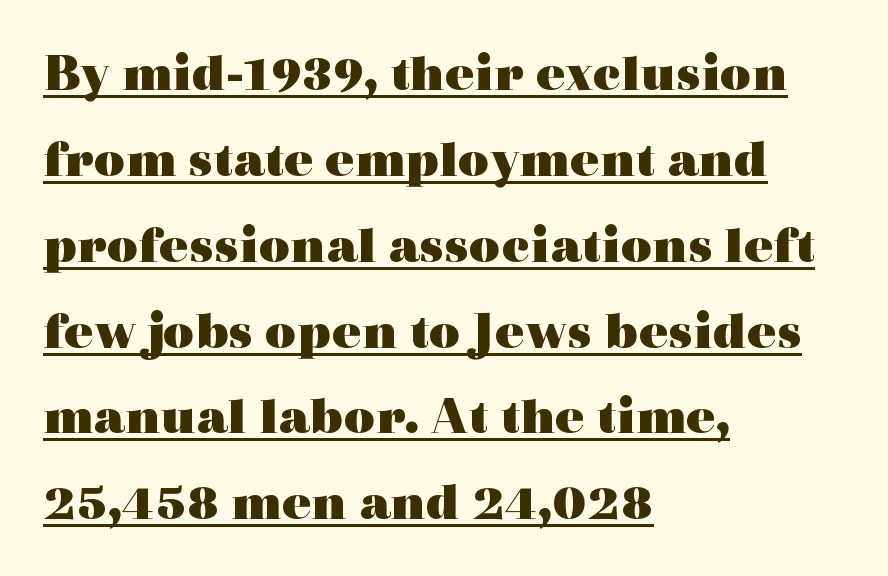
Vertically, the passage feels balanced, rows spaced as you'd expect. Rendered with straight, roman letterforms. These characters rest on top of a visible drawn line. This sample uses a serif face.
